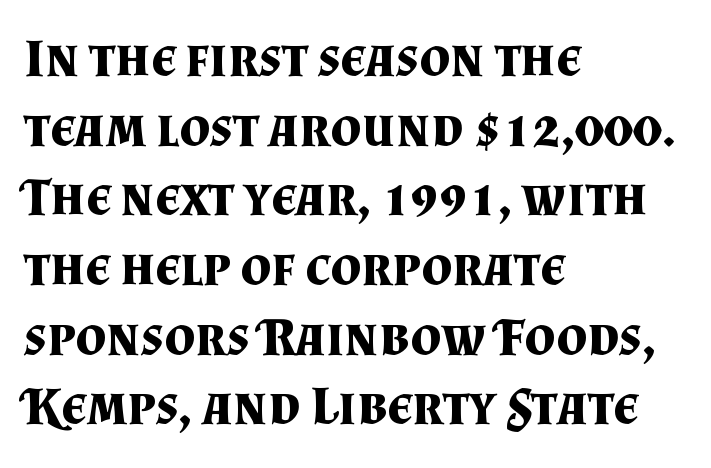
The string is rendered with underlining switched off. The line-height multiplier appears to be the usual default. The passage shown is typed in a proportional face where columns would drift. Compared with a centered layout, this one pins lines to the left instead. Tall strokes in this sample are plumb rather than angled. In terms of letterform style, serifs are clearly present.
